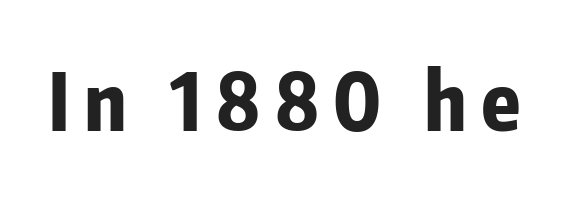
The image shows 80 px bold, condensed sans-serif type, upright; set not underlined; low stroke contrast and a medium x-height.
